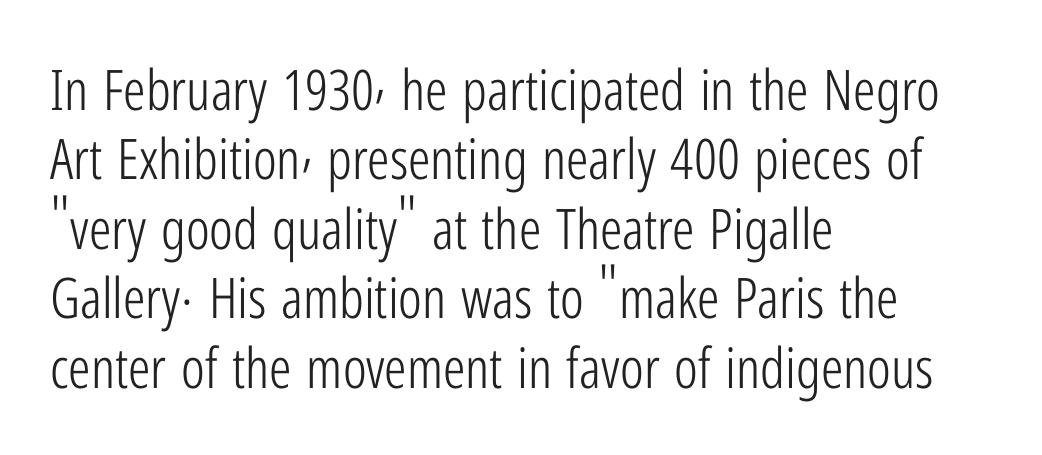
Q: Is the text bold? A: No.
Q: Is the text italic (slanted)? A: No, it is upright.
Q: Is the typeface a serif or a sans-serif typeface? A: Sans-serif.
Q: Is the text underlined? A: No.
Q: How is the paragraph aligned? A: Left-aligned.
Q: Is the spacing between letters normal or unusually wide? A: Normal.
Q: Width (condensed, normal, or wide)? A: Condensed.
Q: Stroke contrast? A: Low.
Q: x-height? A: Medium.
Q: Monospaced? A: No.
